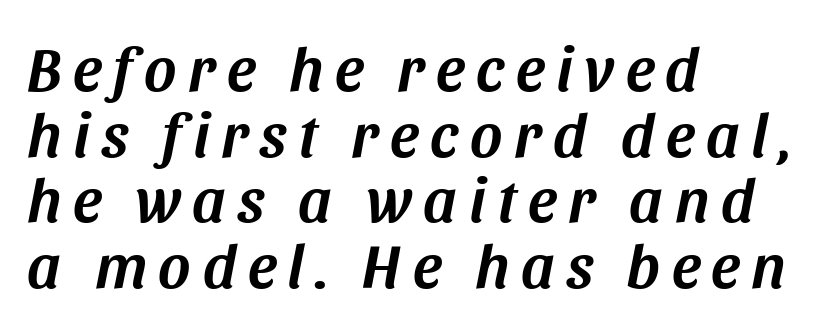
Q: Is the text italic (slanted)? A: Yes, it leans right by about 11 degrees.
Q: Is the text underlined? A: No.
Q: How is the paragraph aligned? A: Left-aligned.
Q: Is the spacing between lines tight, normal or loose? A: Tight.
Q: Width (condensed, normal, or wide)? A: Normal.
Q: Stroke contrast? A: Medium.
Q: x-height? A: Large.
Q: Monospaced? A: No.
